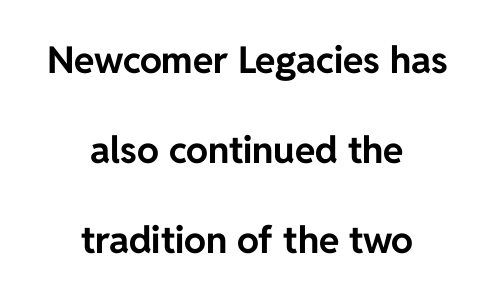
{"serif": "no", "italic": "no", "bold": "yes", "weight": "bold", "width": "normal", "stroke_contrast": "low", "x_height": "medium", "monospaced": "no", "underline": "no", "align": "center", "line_spacing": "loose", "line_spacing_ratio": 2.43, "letter_spacing": "normal", "letter_spacing_em": 0.0, "glyph_px": 37}
